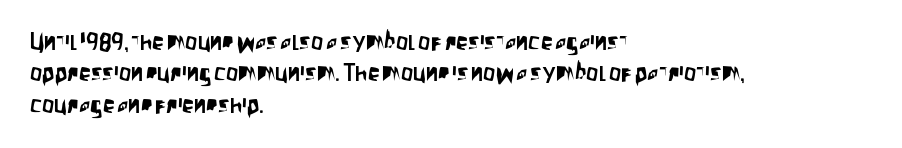
Q: Is the text italic (slanted)? A: No, it is upright.
Q: Is the text underlined? A: No.
Q: How is the paragraph aligned? A: Left-aligned.
Q: Is the spacing between letters normal or unusually wide? A: Normal.
Q: Is the spacing between lines tight, normal or loose? A: Normal.
